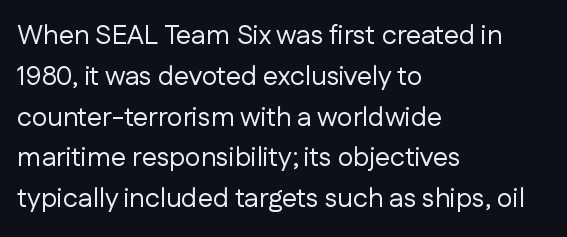
Q: Is the text bold? A: No.
Q: Is the text italic (slanted)? A: No, it is upright.
Q: Is the text underlined? A: No.
Q: How is the paragraph aligned? A: Left-aligned.
Q: Is the spacing between letters normal or unusually wide? A: Normal.
Q: Is the spacing between lines tight, normal or loose? A: Normal.
